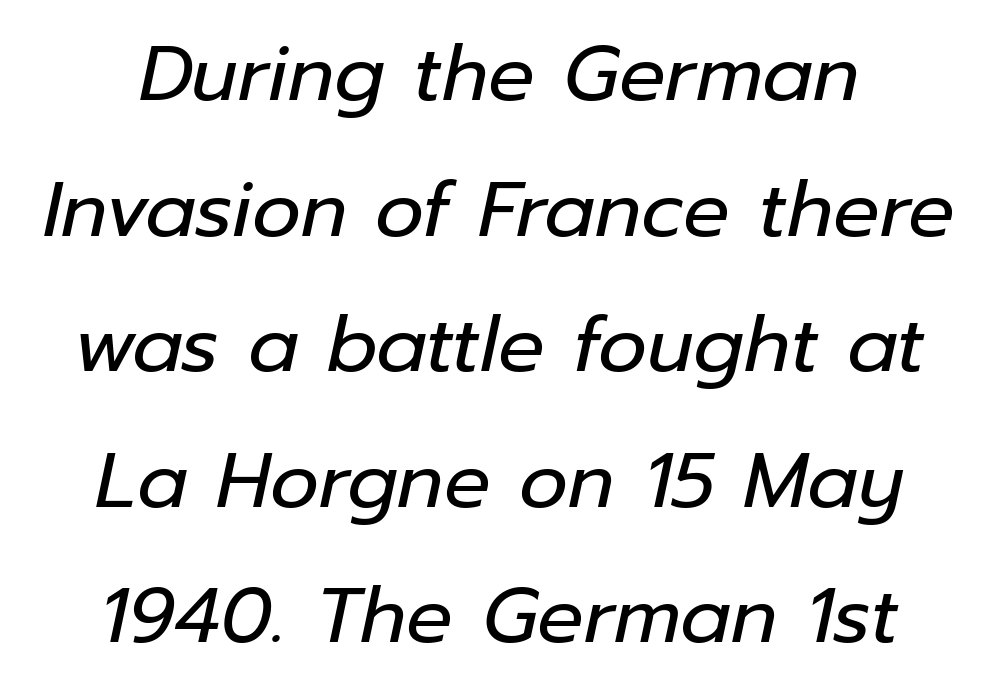
Would a proofreader flag this as italicized? Yes. Is this a fixed-width face? No — the glyphs have proportional, varying widths. The face used here is rendered with its standard letterfit. Rule under the text: the space is simply empty. Weight: regular or lighter. This sample is center-justified, so both line endings float freely.
